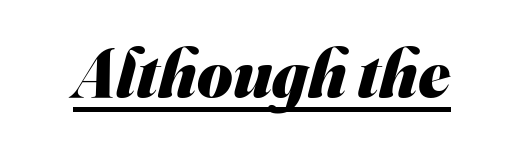
{"serif": "no", "bold": "yes", "weight": "heavy", "width": "normal", "stroke_contrast": "medium", "x_height": "small", "monospaced": "no", "underline": "yes", "letter_spacing": "normal", "letter_spacing_em": 0.0, "glyph_px": 68}
